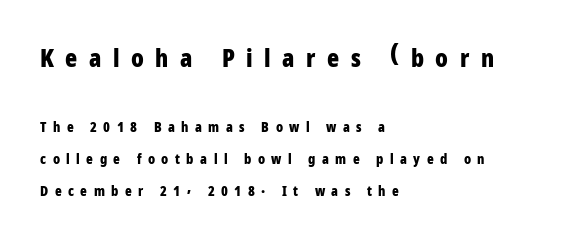
Q: Is the text bold? A: Yes.
Q: Is the text italic (slanted)? A: No, it is upright.
Q: Is the text underlined? A: No.
Q: How is the paragraph aligned? A: Left-aligned.
Q: Is the spacing between letters normal or unusually wide? A: Unusually wide.
Q: Is the spacing between lines tight, normal or loose? A: Loose.
Q: Which block of text is set in a larger size, the first (top) or the second (bottom)? A: The first (top) one.
